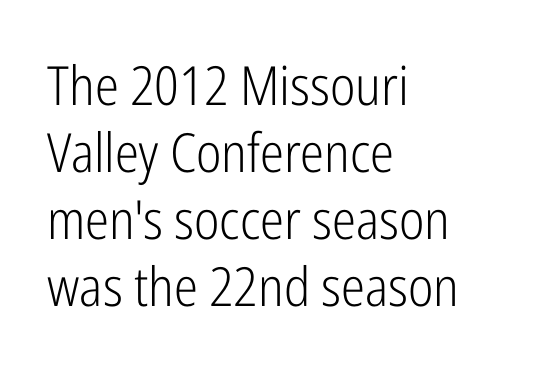
The image shows 54 px light, condensed sans-serif type, upright; set left-aligned, line spacing 1.24x, normal letter spacing, not underlined; low stroke contrast and a medium x-height.
